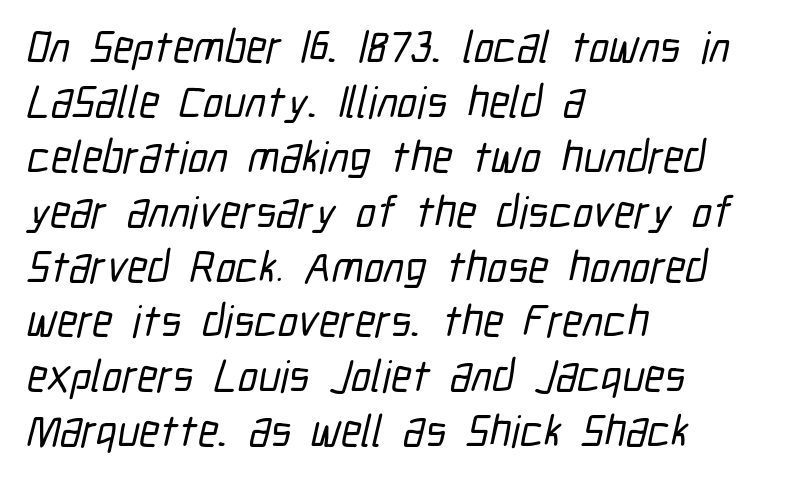
Q: Is the typeface a serif or a sans-serif typeface? A: Sans-serif.
Q: Is the text underlined? A: No.
Q: How is the paragraph aligned? A: Left-aligned.
Q: Is the spacing between letters normal or unusually wide? A: Normal.
Q: Width (condensed, normal, or wide)? A: Condensed.
Q: Stroke contrast? A: Low.
Q: x-height? A: Medium.
Q: Monospaced? A: No.
